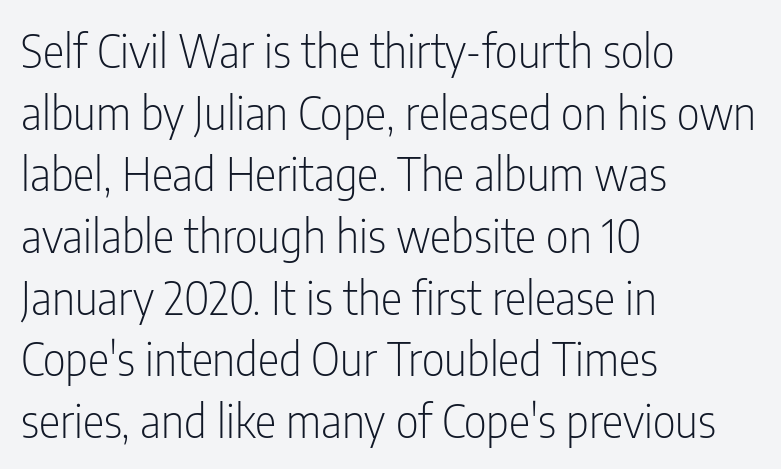
How are the letters spaced? Ordinarily, with no added tracking. Layout note: lines flush left. Unbolded letterforms with no extra heft. Quick note: underline off. This sample has the flowing, uneven cadence of proportional lettering. No italicization has been applied; the sample stays upright.
